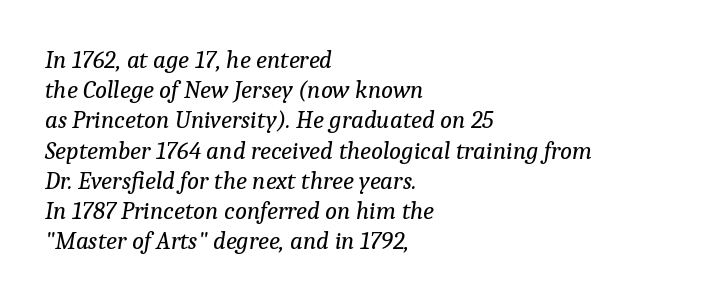
The lines are quadded left. Observe the lean: these are italic letterforms. Nobody touched the tracking dial on this one. Stems here are at most as thick as an everyday book face.
